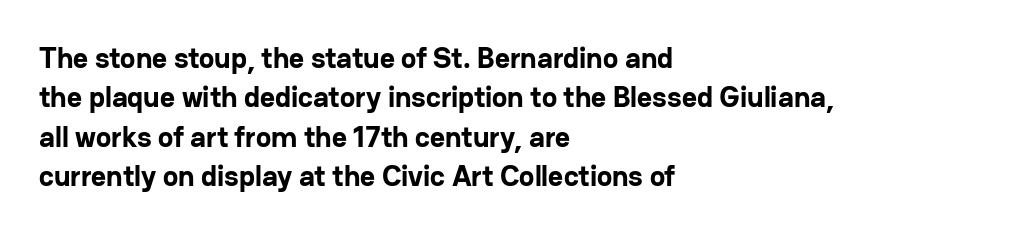
{"serif": "no", "italic": "no", "bold": "yes", "weight": "bold", "width": "normal", "stroke_contrast": "low", "x_height": "medium", "monospaced": "no", "underline": "no", "align": "left", "line_spacing": "normal", "line_spacing_ratio": 1.36, "letter_spacing": "normal", "letter_spacing_em": 0.0, "glyph_px": 29}
